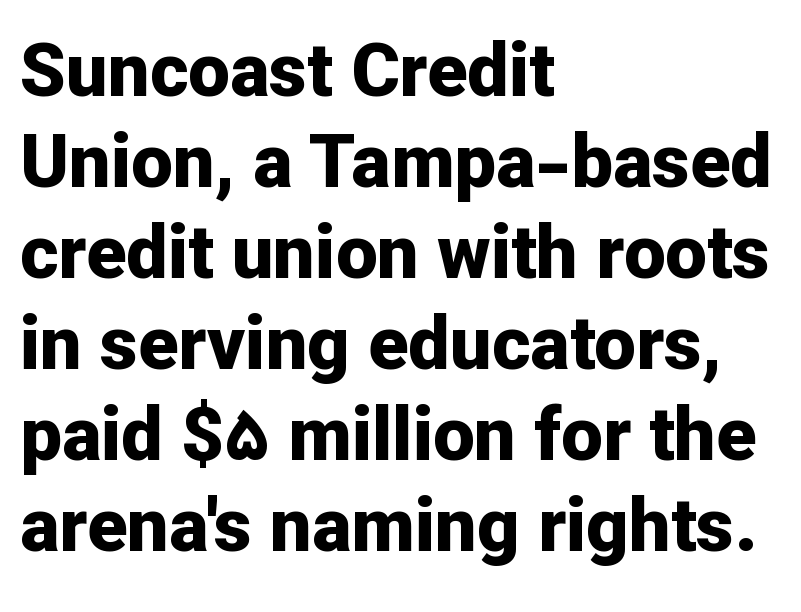
This sample uses an upright cut, with every glyph sitting square on the baseline. This sample has the flowing, uneven cadence of proportional lettering. The passage shown is emphatically bold. Does extra space separate the letters? No, they use regular spacing.
